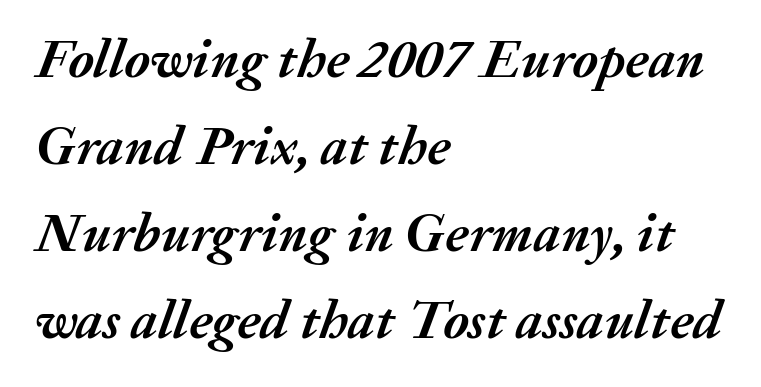
The image shows 55 px semibold type, italic (leaning right); set left-aligned, normal line spacing (1.58x), normal letter spacing, not underlined; medium stroke contrast and a medium x-height.
